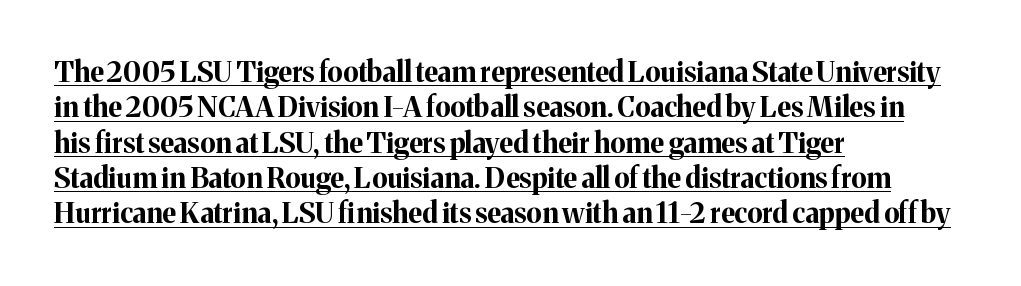
The image shows 28 px bold serif type, upright; set left-aligned, normal line spacing (1.26x), normal letter spacing, underlined; medium stroke contrast and a medium x-height.
